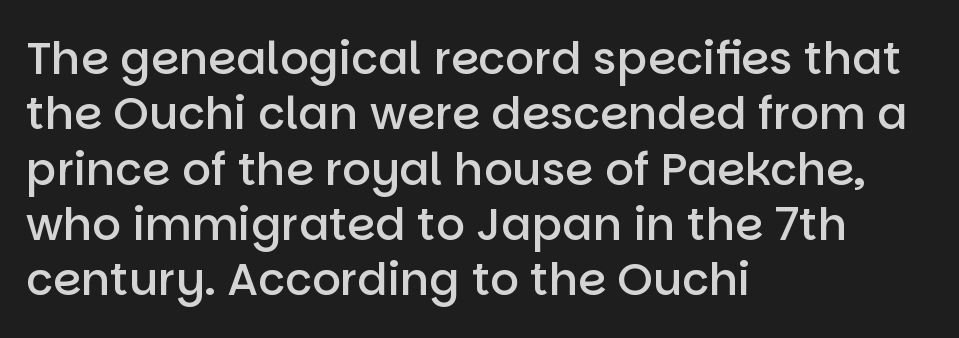
Each letter's strokes conclude bluntly, with no projecting serifs. Looks like regular typesetting: each glyph gets only the width it needs. Default kerning and tracking; the words read as compact shapes. The foot of each line stays bare and open. Unlike italic type, these characters show no tilt at all. Stems and bowls a touch heavier than normal — semibold.
